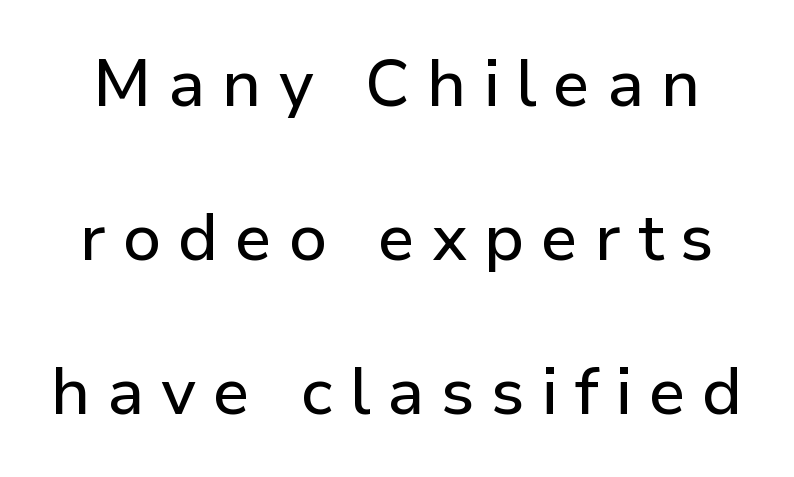
Q: Is the text italic (slanted)? A: No, it is upright.
Q: Is the typeface a serif or a sans-serif typeface? A: Sans-serif.
Q: Is the text underlined? A: No.
Q: Is the spacing between letters normal or unusually wide? A: Unusually wide.
Q: Is the spacing between lines tight, normal or loose? A: Loose.
Q: Width (condensed, normal, or wide)? A: Normal.
Q: Stroke contrast? A: Low.
Q: x-height? A: Medium.
Q: Monospaced? A: No.
